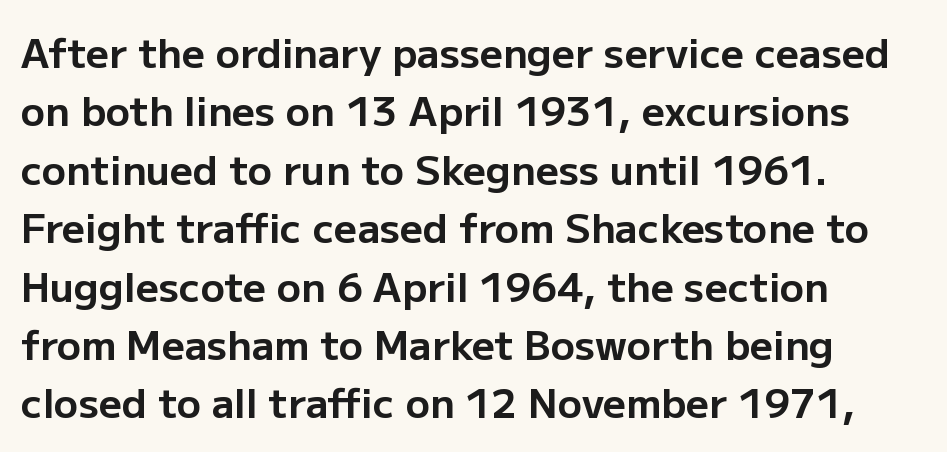
The compositor pushed each line to the left boundary. Caption: standard tracking, unaltered. A clean baseline with only descenders dipping below it. Varying glyph widths throughout — classic text-font behaviour. Reading down the column, the eye jumps a familiar distance to each next line. A dark, heavy texture on the line: the type is bold.
